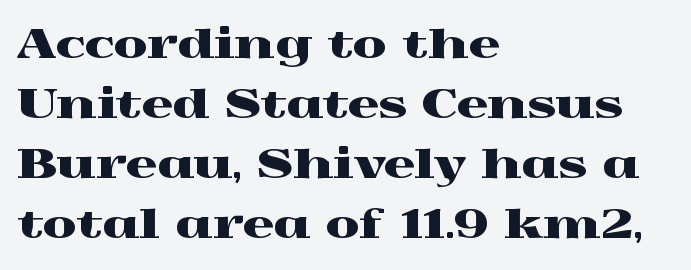
The image shows 39 px wide serif type, upright; set left-aligned, normal line spacing (1.54x), normal letter spacing, not underlined; a medium x-height.
